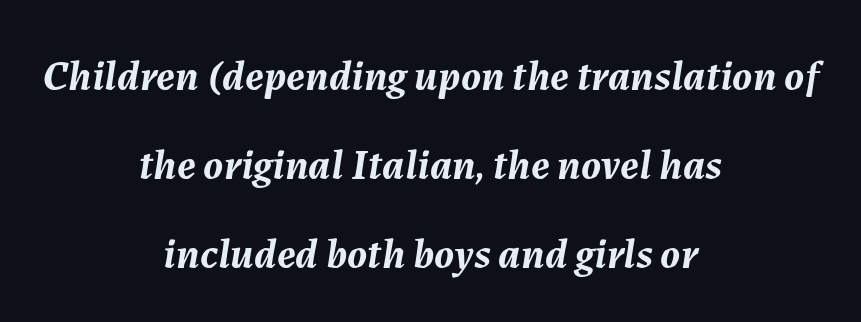
{"italic": "yes", "lean": "right", "slant_degrees": 7, "bold": "yes", "weight": "semibold", "width": "normal", "stroke_contrast": "medium", "x_height": "medium", "monospaced": "no", "underline": "no", "align": "center", "line_spacing": "loose", "line_spacing_ratio": 2.07, "letter_spacing": "normal", "letter_spacing_em": 0.0, "glyph_px": 43}
